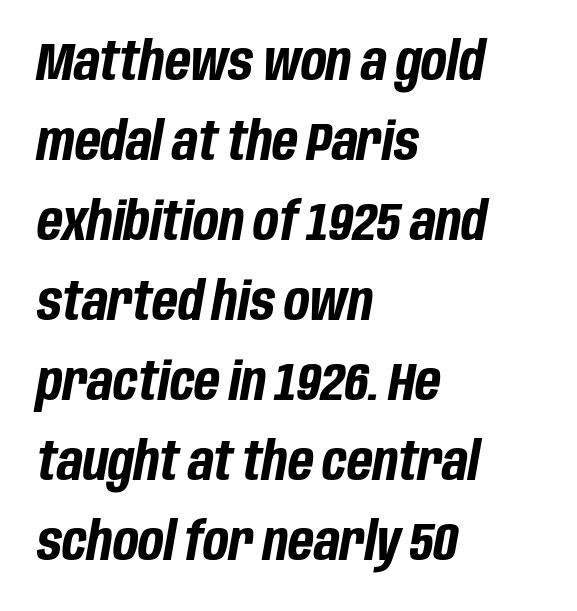
{"italic": "yes", "lean": "right", "slant_degrees": 10, "bold": "yes", "weight": "bold", "width": "condensed", "stroke_contrast": "low", "x_height": "large", "monospaced": "no", "underline": "no", "align": "left", "line_spacing": "normal", "line_spacing_ratio": 1.51, "letter_spacing": "normal", "letter_spacing_em": 0.0, "glyph_px": 53}
